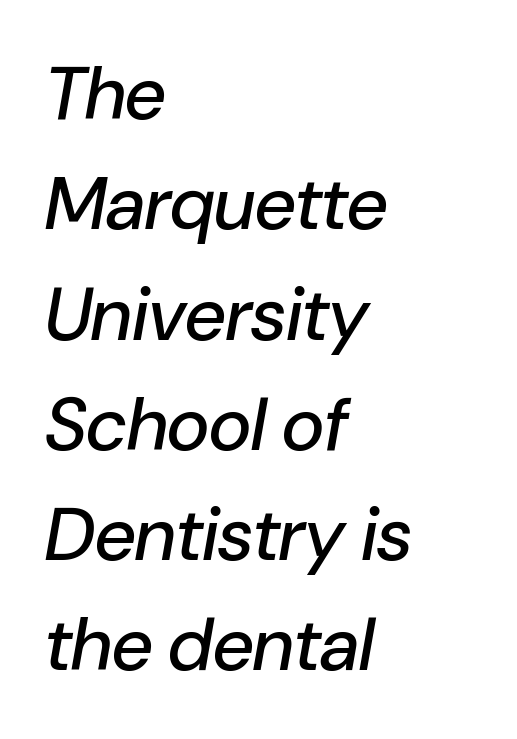
The image shows 74 px text type, italic (leaning right); set left-aligned, normal line spacing (1.49x), normal letter spacing, not underlined; low stroke contrast and a medium x-height.
